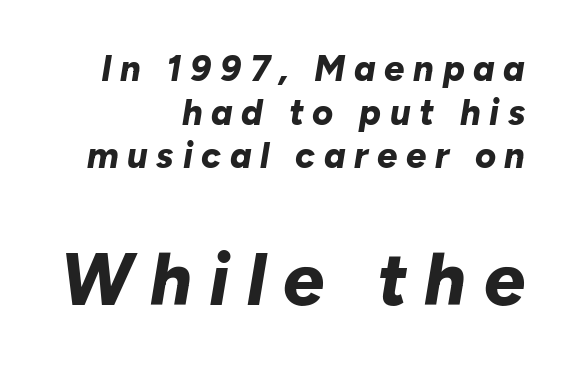
Nobody drew a line under any word here. The letterforms stand isolated, each surrounded by extra space. How heavy is the stroke? Heavy — this is a bold. Compared with ordinary roman type, these characters are visibly tilted. Do the characters align in a grid? No, the font is proportional.
